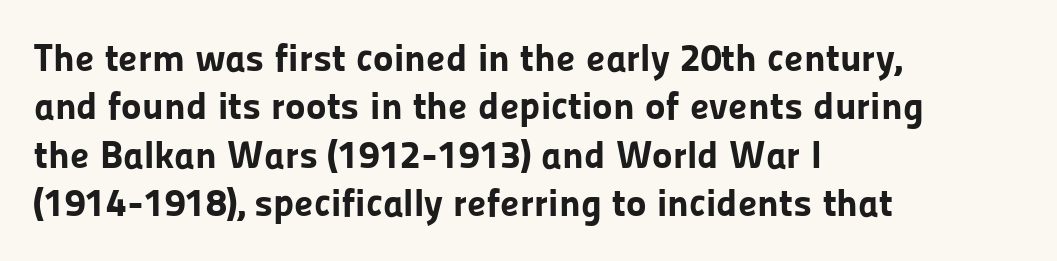
Q: Is the text bold? A: Yes.
Q: Is the text italic (slanted)? A: No, it is upright.
Q: Is the typeface a serif or a sans-serif typeface? A: Sans-serif.
Q: Is the text underlined? A: No.
Q: How is the paragraph aligned? A: Left-aligned.
Q: Is the spacing between letters normal or unusually wide? A: Normal.
Q: Width (condensed, normal, or wide)? A: Normal.
Q: Stroke contrast? A: Low.
Q: x-height? A: Medium.
Q: Monospaced? A: No.
